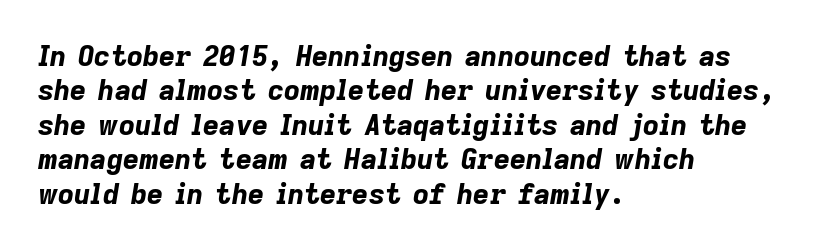
{"italic": "yes", "lean": "right", "slant_degrees": 9, "bold": "yes", "weight": "bold", "width": "normal", "stroke_contrast": "low", "x_height": "medium", "monospaced": "no", "underline": "no", "align": "left", "line_spacing_ratio": 1.23, "letter_spacing": "normal", "letter_spacing_em": 0.0, "glyph_px": 28}
